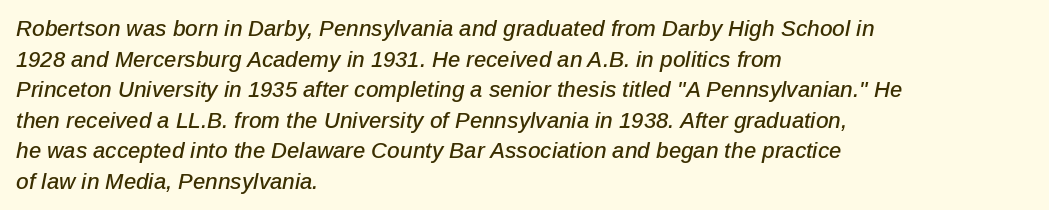
Q: Is the text italic (slanted)? A: Yes, it leans right by about 12 degrees.
Q: Is the text underlined? A: No.
Q: How is the paragraph aligned? A: Left-aligned.
Q: Is the spacing between letters normal or unusually wide? A: Normal.
Q: Is the spacing between lines tight, normal or loose? A: Normal.
